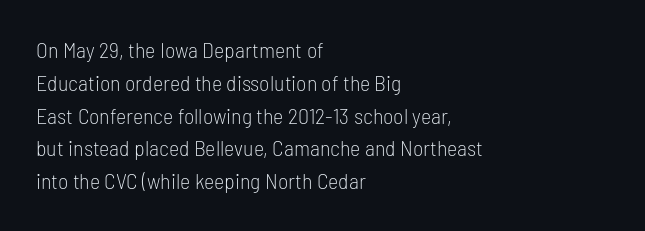
Descender tails drop into unmarked territory. Vertically, the passage feels balanced, rows spaced as you'd expect. The typesetter chose a ragged-right arrangement here. The typography opts for an upright posture over an oblique one. The rendering keeps characters at their native spacing. Stroke mass is kept to a normal reading level or below.
